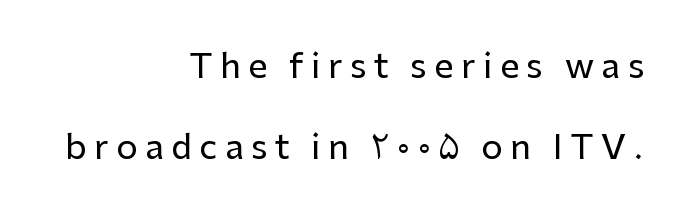
Unmarked baselines from the first word to the last. Designer's note — italics off, roman on. Notice how the passage keeps a crisp vertical edge on the right only. Tracking value appears strongly positive — letters spread wide. Is this a fixed-width face? No — the glyphs have proportional, varying widths. These lines are composed in type without serifs.
